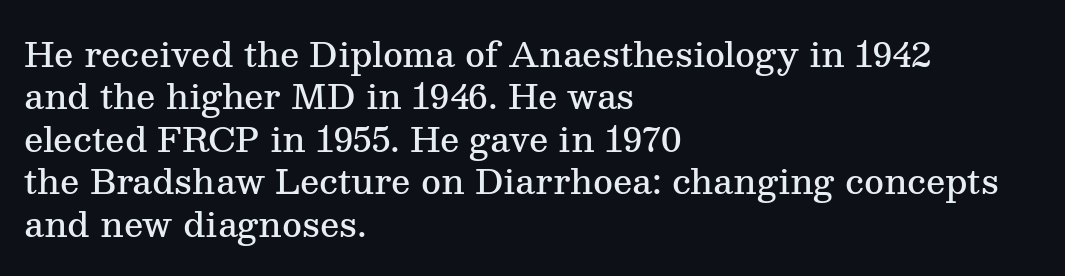
{"serif": "yes", "italic": "no", "bold": "semi", "weight": "semibold", "width": "normal", "stroke_contrast": "medium", "x_height": "medium", "monospaced": "no", "underline": "no", "align": "left", "line_spacing": "normal", "line_spacing_ratio": 1.25, "letter_spacing": "normal", "letter_spacing_em": 0.0, "glyph_px": 34}
